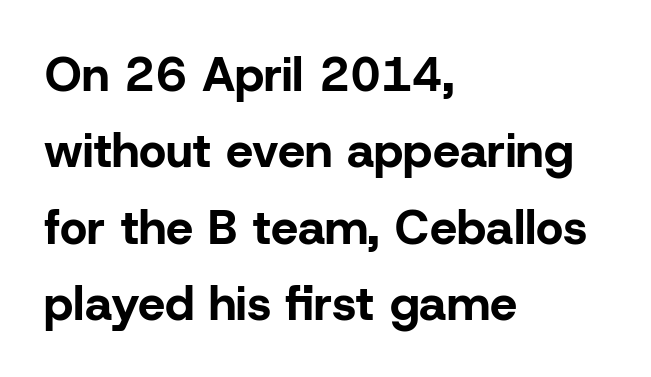
{"serif": "no", "italic": "no", "bold": "yes", "weight": "bold", "width": "normal", "stroke_contrast": "low", "x_height": "medium", "monospaced": "no", "underline": "no", "align": "left", "line_spacing": "normal", "line_spacing_ratio": 1.59, "letter_spacing": "normal", "letter_spacing_em": 0.0, "glyph_px": 48}
